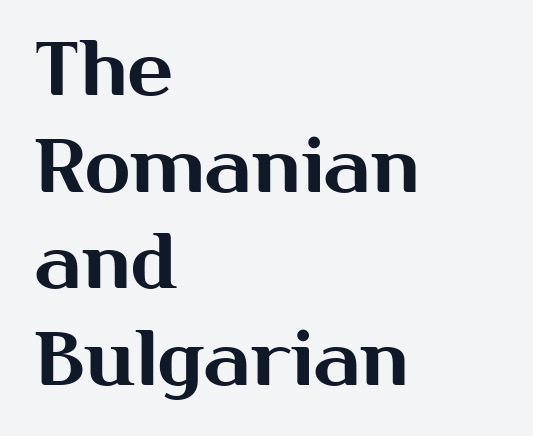
{"serif": "no", "italic": "no", "width": "normal", "stroke_contrast": "medium", "x_height": "medium", "monospaced": "no", "underline": "no", "align": "left", "line_spacing": "normal", "line_spacing_ratio": 1.29, "letter_spacing": "normal", "letter_spacing_em": 0.0, "glyph_px": 75}
